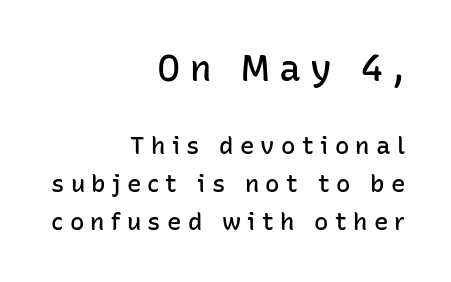
Q: Is the text bold? A: Semi-bold.
Q: Is the text italic (slanted)? A: No, it is upright.
Q: Is the typeface a serif or a sans-serif typeface? A: Sans-serif.
Q: Is the text underlined? A: No.
Q: How is the paragraph aligned? A: Right-aligned.
Q: Is the spacing between letters normal or unusually wide? A: Unusually wide.
Q: Is the spacing between lines tight, normal or loose? A: Normal.
Q: Which block of text is set in a larger size, the first (top) or the second (bottom)? A: The first (top) one.
Q: Width (condensed, normal, or wide)? A: Normal.
Q: Stroke contrast? A: Low.
Q: x-height? A: Medium.
Q: Monospaced? A: No.
